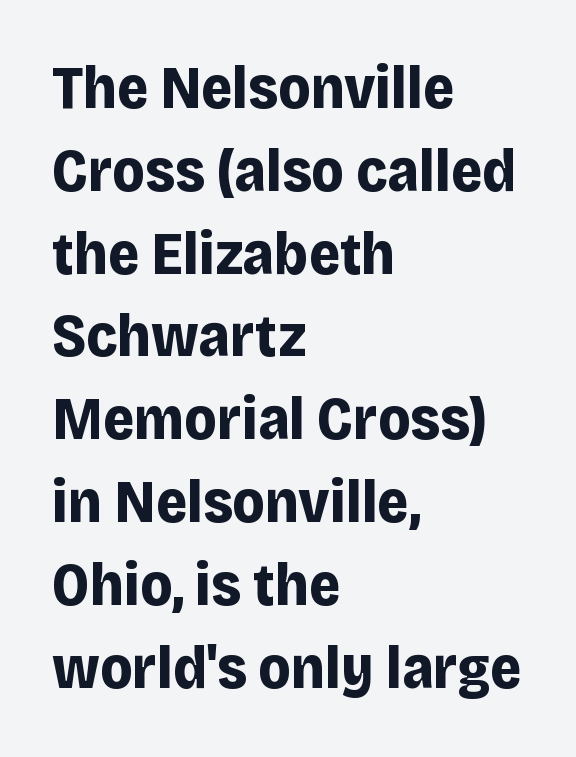
The image shows 60 px bold sans-serif type, upright; set left-aligned, normal line spacing (1.38x), normal letter spacing, not underlined; low stroke contrast and a large x-height.
